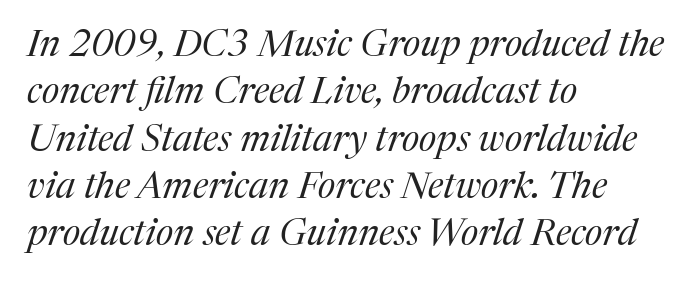
{"serif": "yes", "italic": "yes", "lean": "right", "slant_degrees": 17, "bold": "no", "weight": "regular", "width": "normal", "stroke_contrast": "medium", "x_height": "medium", "monospaced": "no", "underline": "no", "align": "left", "line_spacing": "normal", "line_spacing_ratio": 1.28, "letter_spacing": "normal", "letter_spacing_em": 0.0, "glyph_px": 37}
